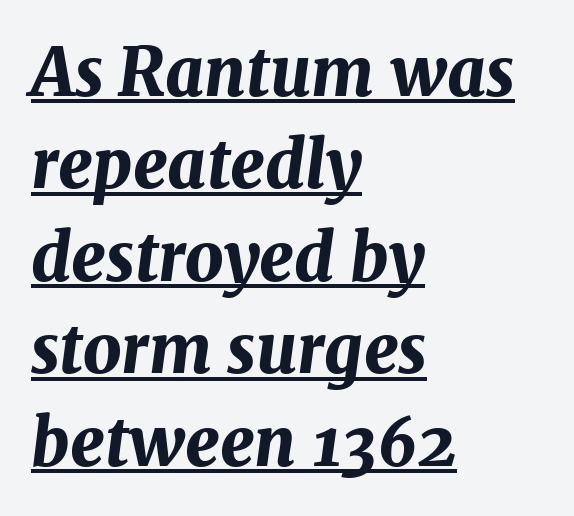
{"italic": "yes", "lean": "right", "slant_degrees": 7, "bold": "yes", "weight": "bold", "width": "normal", "stroke_contrast": "medium", "x_height": "medium", "monospaced": "no", "underline": "yes", "align": "left", "line_spacing": "normal", "line_spacing_ratio": 1.4, "letter_spacing": "normal", "letter_spacing_em": 0.0, "glyph_px": 66}
